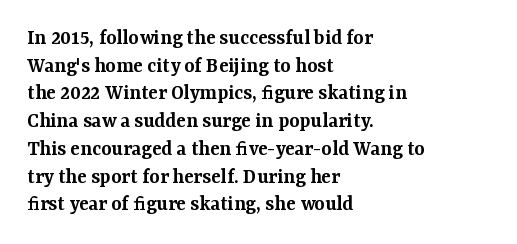
You can tell it's not italic because the verticals are truly vertical. Underlining? Definitely not there. Teacher's note: observe the even left margin — that is flush-left alignment. On the weight axis this lands at semibold, roughly 600.
